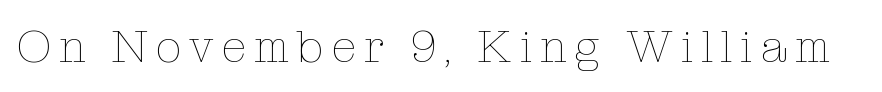
This rendering features lettering with no underline. Is this a fixed-width face? No — the glyphs have proportional, varying widths. Vertical stems look standard width or narrower in stroke. Tall strokes in this sample are plumb rather than angled.
